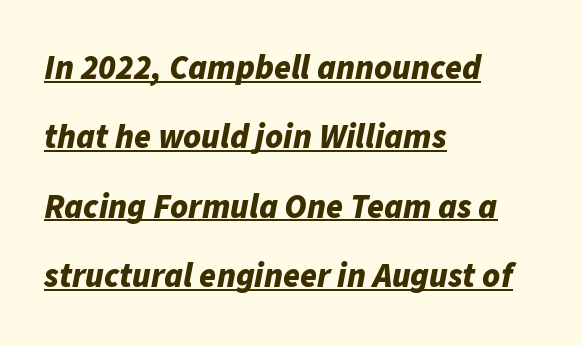
In terms of posture, this sample is oblique. The rendering anchors every line to the left-hand side. Compared with typical paragraphs, the rows here are farther apart. The rendered words wear a rule along their underside. Standard letterfit; no display-style spreading of the glyphs.
